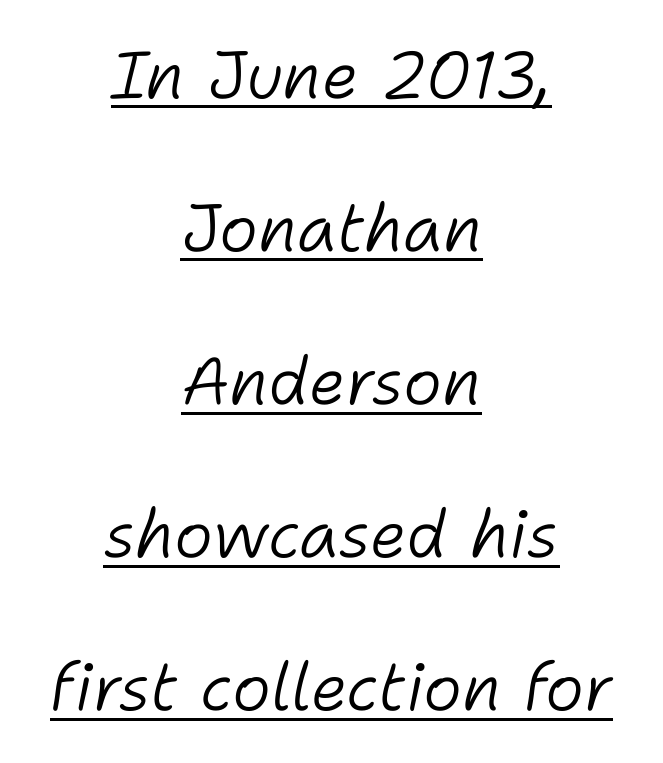
The line texture is even and compact thanks to regular tracking. An italicized treatment has been applied to the whole sample. Descenders here cross a horizontal rule under the line. A quiet, ordinary-to-light weight characterises the typeface. The rendering positions every line midway between the sides. The rendering uses a large line-height, opening up the rows.
